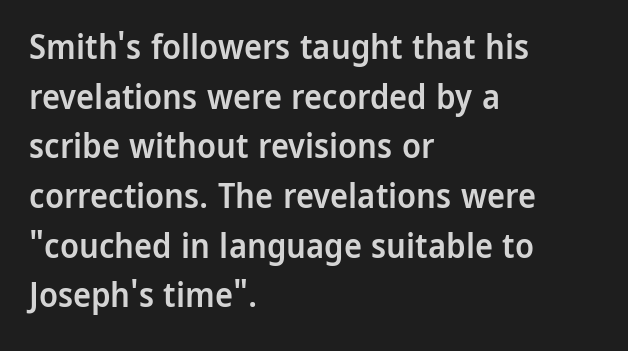
Q: Is the text bold? A: Semi-bold.
Q: Is the text italic (slanted)? A: No, it is upright.
Q: Is the typeface a serif or a sans-serif typeface? A: Sans-serif.
Q: Is the text underlined? A: No.
Q: How is the paragraph aligned? A: Left-aligned.
Q: Is the spacing between letters normal or unusually wide? A: Normal.
Q: Is the spacing between lines tight, normal or loose? A: Normal.
Q: Width (condensed, normal, or wide)? A: Normal.
Q: Stroke contrast? A: Low.
Q: x-height? A: Medium.
Q: Monospaced? A: No.
